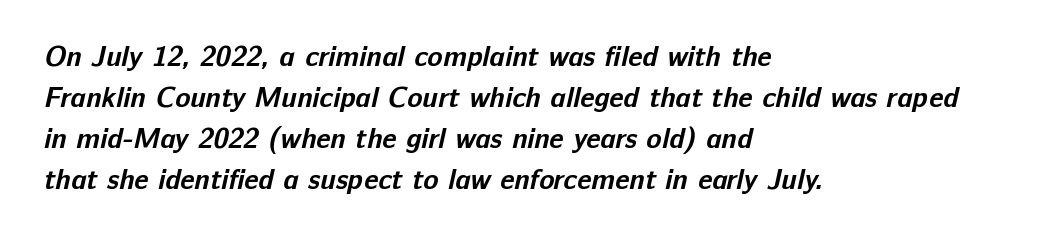
Q: Is the text bold? A: Yes.
Q: Is the typeface a serif or a sans-serif typeface? A: Sans-serif.
Q: Is the text underlined? A: No.
Q: How is the paragraph aligned? A: Left-aligned.
Q: Is the spacing between letters normal or unusually wide? A: Normal.
Q: Is the spacing between lines tight, normal or loose? A: Normal.
Q: Width (condensed, normal, or wide)? A: Normal.
Q: Stroke contrast? A: Low.
Q: x-height? A: Medium.
Q: Monospaced? A: No.
